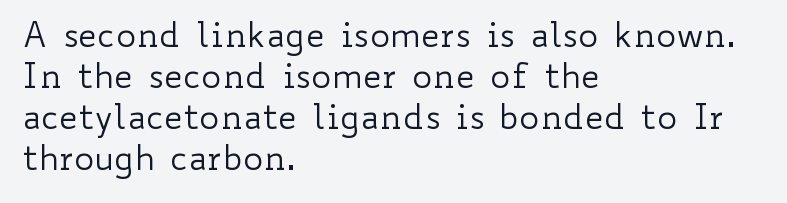
Q: Is the text bold? A: No.
Q: Is the text italic (slanted)? A: No, it is upright.
Q: Is the text underlined? A: No.
Q: How is the paragraph aligned? A: Left-aligned.
Q: Is the spacing between letters normal or unusually wide? A: Normal.
Q: Width (condensed, normal, or wide)? A: Wide.
Q: Stroke contrast? A: Low.
Q: x-height? A: Small.
Q: Monospaced? A: No.
